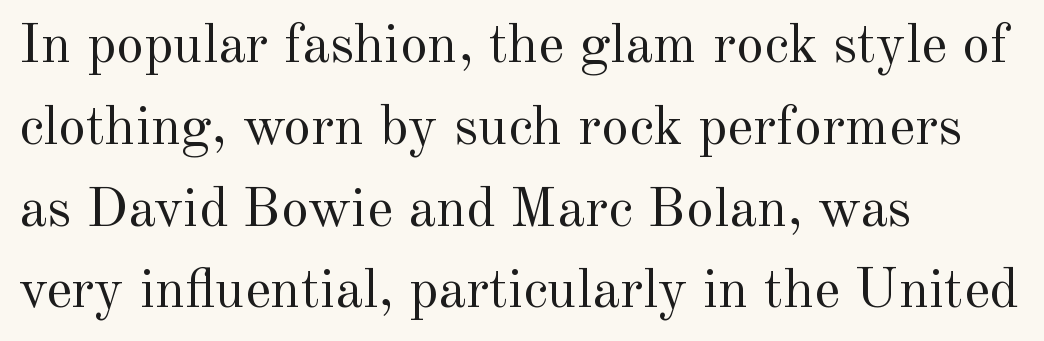
Weight: not bold — regular or lighter. What stands out about the letter spacing? Nothing — it is the standard amount. Characters remain perfectly vertical along every line. Casual observation: everything's shoved over to the left.
